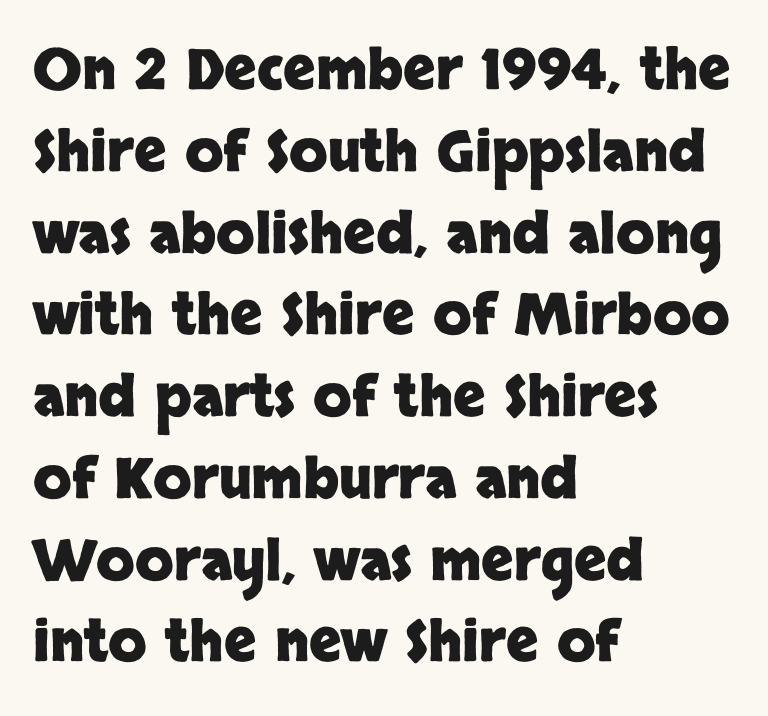
The image shows 56 px heavy sans-serif type, upright; set left-aligned, normal line spacing (1.46x), normal letter spacing, not underlined; low stroke contrast and a large x-height.
